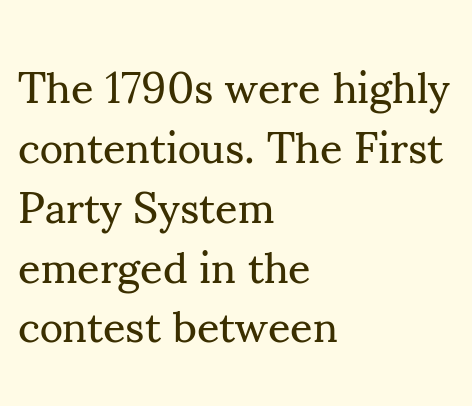
Q: Is the text bold? A: No.
Q: Is the text italic (slanted)? A: No, it is upright.
Q: Is the typeface a serif or a sans-serif typeface? A: Serif.
Q: Is the text underlined? A: No.
Q: How is the paragraph aligned? A: Left-aligned.
Q: Is the spacing between letters normal or unusually wide? A: Normal.
Q: Is the spacing between lines tight, normal or loose? A: Normal.
Q: Width (condensed, normal, or wide)? A: Normal.
Q: Stroke contrast? A: Medium.
Q: x-height? A: Small.
Q: Monospaced? A: No.
